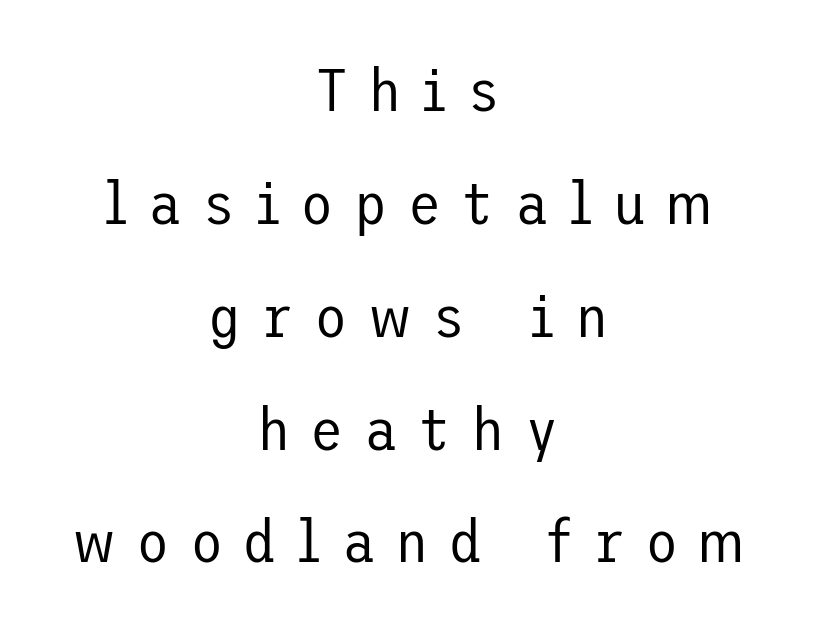
Q: Is the text bold? A: No.
Q: Is the text italic (slanted)? A: No, it is upright.
Q: Is the typeface a serif or a sans-serif typeface? A: Sans-serif.
Q: Is the text underlined? A: No.
Q: How is the paragraph aligned? A: Centered.
Q: Is the spacing between letters normal or unusually wide? A: Unusually wide.
Q: Width (condensed, normal, or wide)? A: Normal.
Q: Stroke contrast? A: Low.
Q: x-height? A: Medium.
